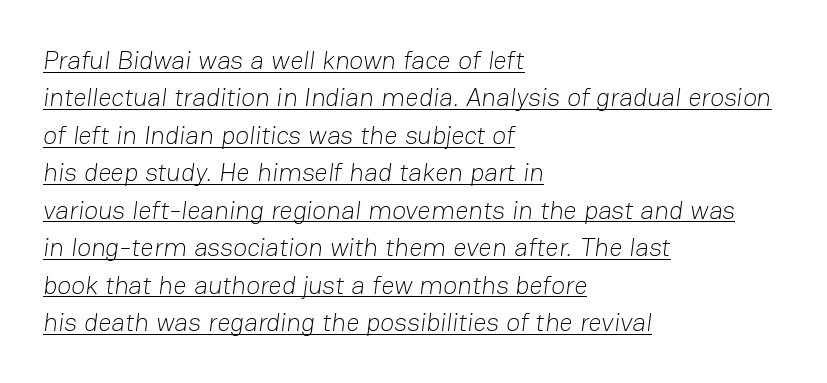
The image shows 26 px text type; set left-aligned, normal line spacing (1.44x), normal letter spacing, underlined.
